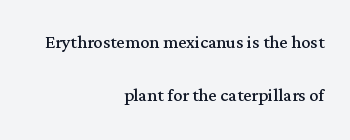
{"italic": "no", "bold": "no", "underline": "no", "align": "right", "line_spacing": "loose", "line_spacing_ratio": 2.32, "letter_spacing": "normal", "letter_spacing_em": 0.0, "glyph_px": 23}
